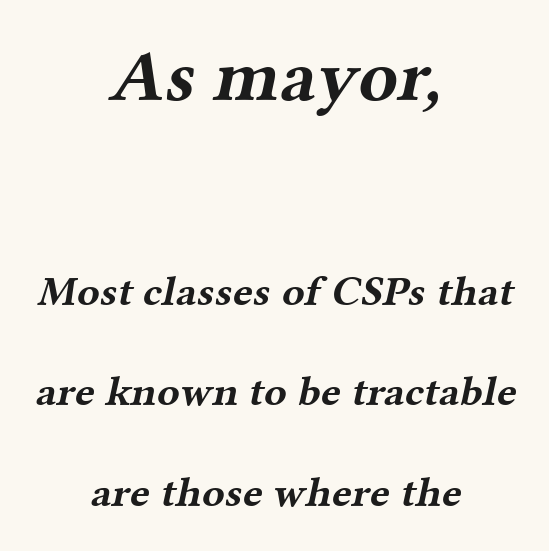
The rendering uses a large line-height, opening up the rows. Only glyphs here, with clear space below each row. These lines carry a lot of weight — the face is fully bold. Letter spacing: default. One-word summary of the alignment: center. These lines are rendered in a variable-pitch font.
